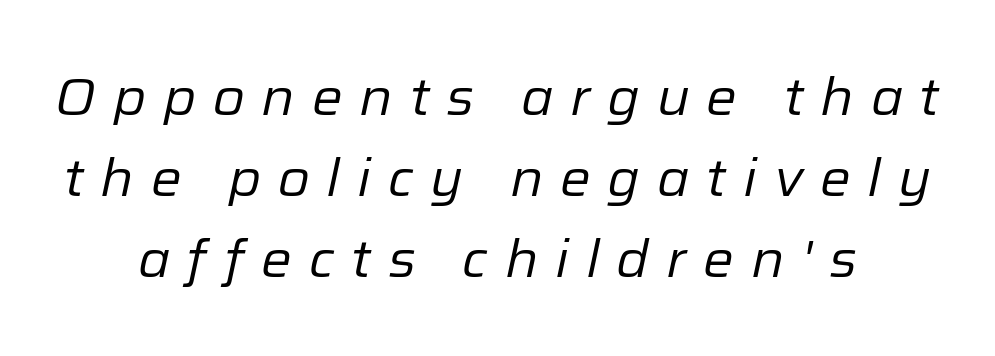
The image shows 52 px regular-weight type, italic (leaning right); set centered, normal line spacing (1.56x), unusually wide letter spacing (+0.32 em), not underlined; low stroke contrast and a medium x-height.
